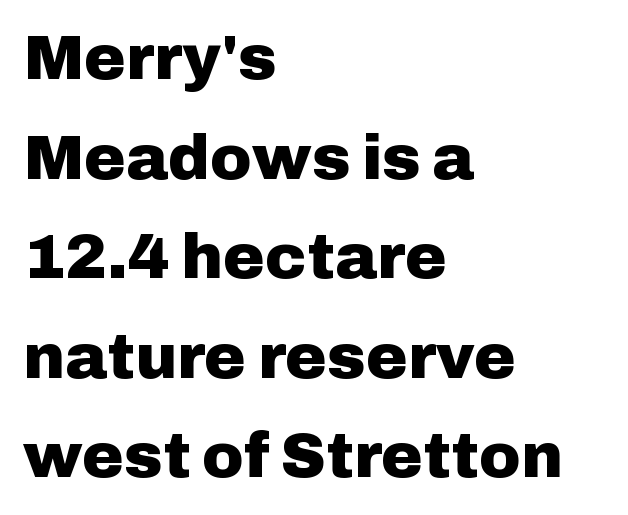
{"serif": "no", "italic": "no", "bold": "yes", "weight": "heavy", "width": "normal", "stroke_contrast": "low", "x_height": "medium", "monospaced": "no", "underline": "no", "align": "left", "line_spacing": "normal", "line_spacing_ratio": 1.58, "letter_spacing": "normal", "letter_spacing_em": 0.0, "glyph_px": 63}
